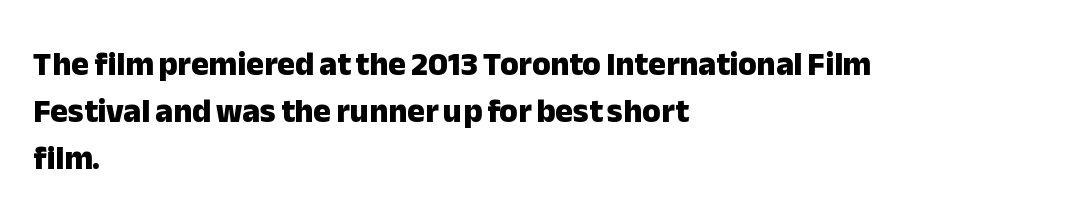
The image shows 33 px heavy sans-serif type, upright; set left-aligned, normal line spacing (1.43x), normal letter spacing, not underlined; low stroke contrast and a medium x-height.
